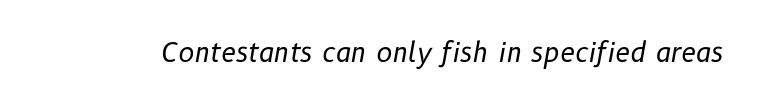
{"italic": "yes", "lean": "right", "slant_degrees": 10, "bold": "no", "underline": "no", "letter_spacing": "normal", "letter_spacing_em": 0.0, "glyph_px": 27}
